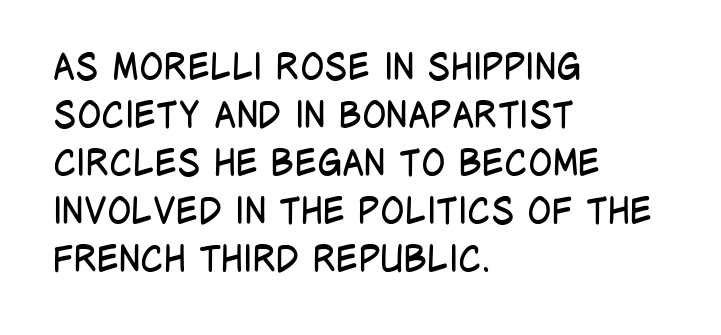
Character widths vary here, with narrow letters taking less room than wide ones. The leading is moderate, giving the passage an even texture. No chunkiness to these letters — they're not bold. Style check: upright. No word sits above an underline. Grotesque or geometric, the face here clearly has no serifs.
